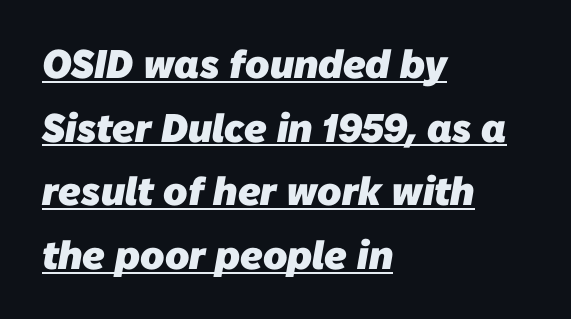
The image shows 40 px heavy sans-serif type; set left-aligned, normal line spacing (1.59x), normal letter spacing, underlined; low stroke contrast and a medium x-height.
